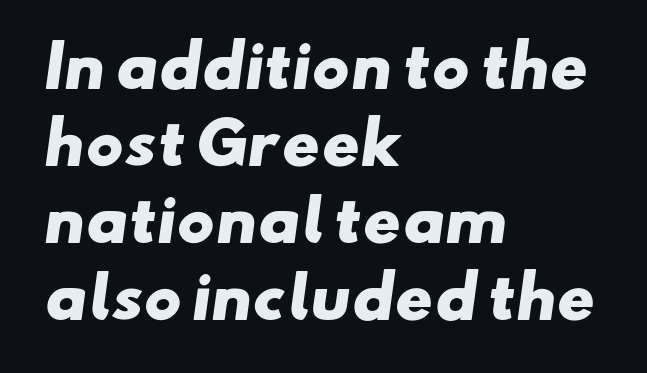
Q: Is the text bold? A: Yes.
Q: Is the typeface a serif or a sans-serif typeface? A: Sans-serif.
Q: Is the text underlined? A: No.
Q: How is the paragraph aligned? A: Left-aligned.
Q: Is the spacing between letters normal or unusually wide? A: Normal.
Q: Is the spacing between lines tight, normal or loose? A: Normal.
Q: Width (condensed, normal, or wide)? A: Wide.
Q: Stroke contrast? A: Low.
Q: x-height? A: Small.
Q: Monospaced? A: No.
